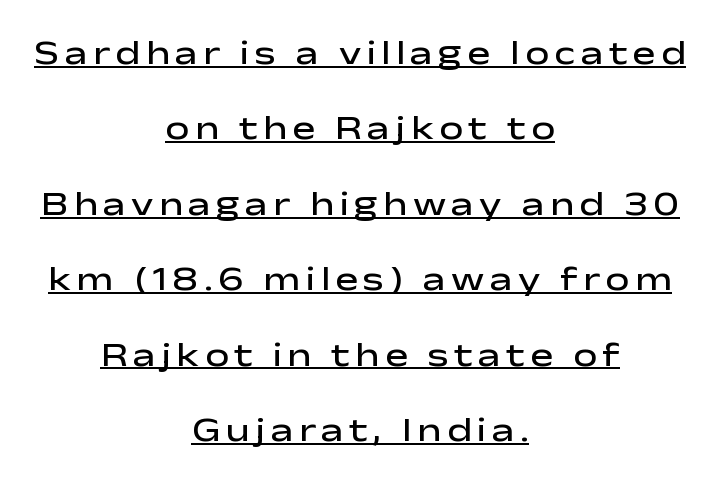
The rendering uses the underline text-decoration. Stroke thickness is moderately raised; the sample reads as semibold. This sample uses an upright cut, with every glyph sitting square on the baseline. This sample trades compactness for vertical openness between lines. The passage shown is typeset with a sans-serif family. Layout note: lines centered.
